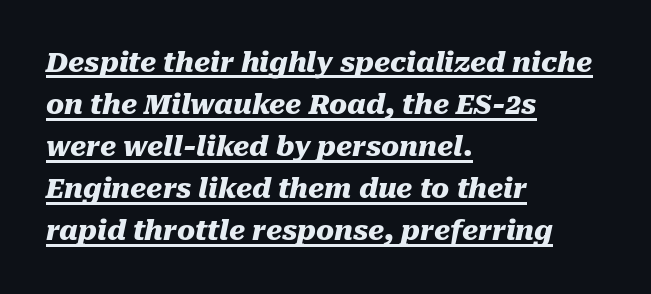
Students, observe: this is what conventionally led text looks like. Leftover space on each line is placed entirely after the last word. Quick note: italic. The rendered words wear a rule along their underside.
